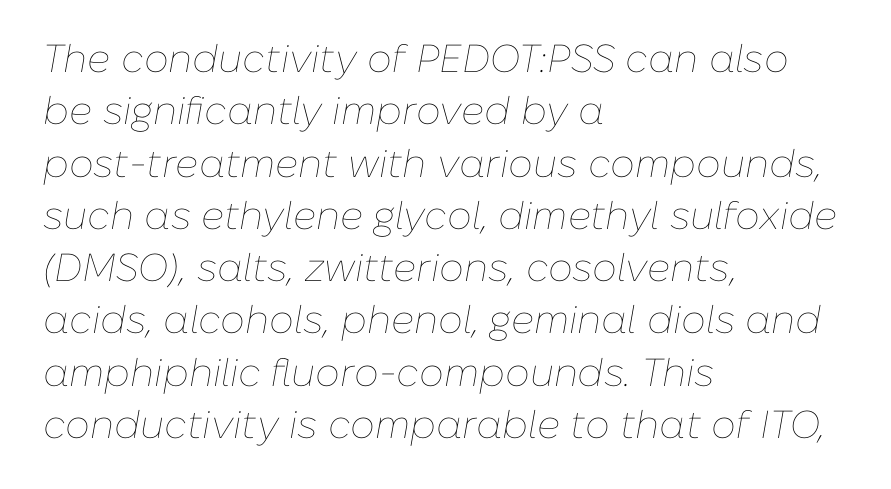
Vertical spacing — default. Counters stay open thanks to moderate or lighter strokes. You could not count columns in this text — the font is proportionally spaced. The typesetter chose a ragged-right arrangement here. The strip under each line holds only bare page. There is no visible air inserted between adjacent glyphs.
